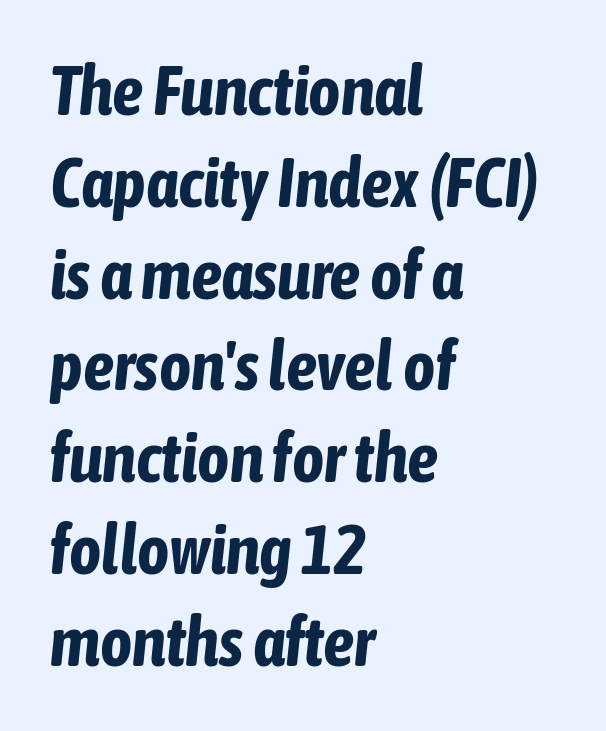
{"italic": "yes", "lean": "right", "slant_degrees": 6, "bold": "yes", "weight": "bold", "width": "condensed", "stroke_contrast": "low", "x_height": "medium", "monospaced": "no", "underline": "no", "align": "left", "line_spacing": "normal", "line_spacing_ratio": 1.33, "letter_spacing": "normal", "letter_spacing_em": 0.0, "glyph_px": 69}
